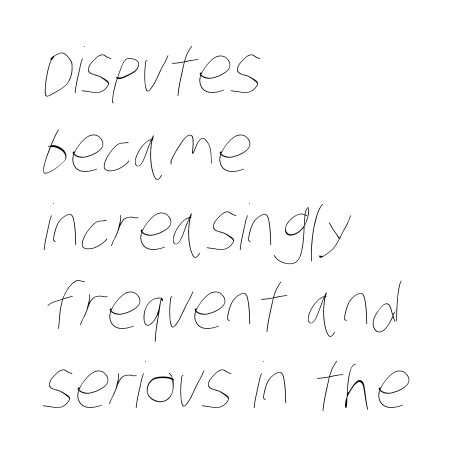
Vertically, the passage feels balanced, rows spaced as you'd expect. Which margin do the lines hug? The left one — the right edge is uneven. A typesetter would call this zero additional tracking. Descenders hang freely into open space.
